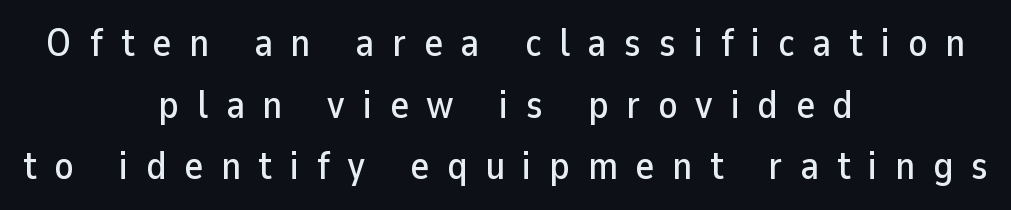
The image shows 39 px sans-serif type, upright; set centered, normal line spacing (1.58x), unusually wide letter spacing (+0.46 em), not underlined; low stroke contrast and a medium x-height.
